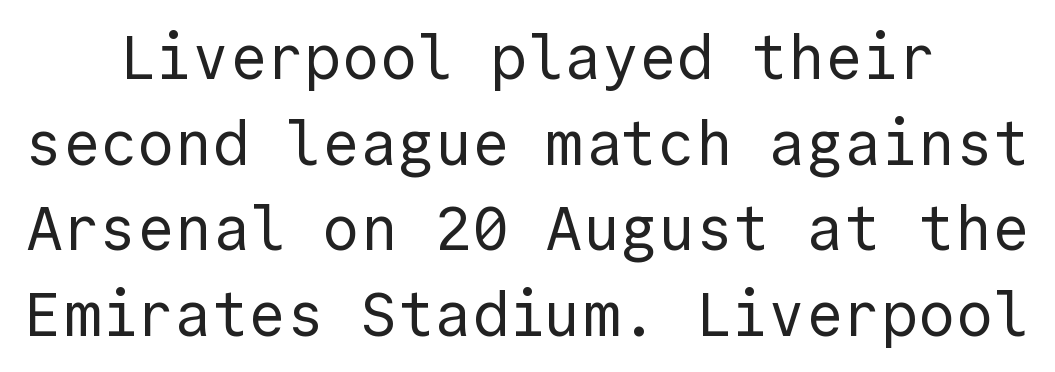
The image shows 62 px regular-weight sans-serif type, upright, monospaced; set normal line spacing (1.38x), normal letter spacing, not underlined; a medium x-height.
